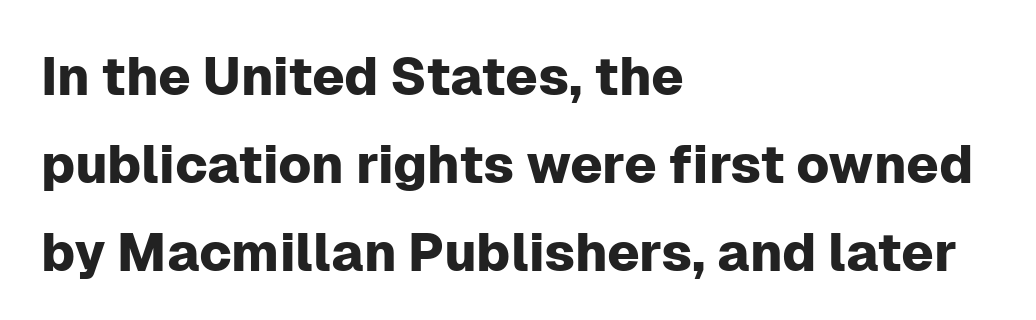
Plain, unruled lines of type. These lines sit exactly where default settings would place them. Quick note: not italic, upright. No feet cap the strokes, marking this as sans-serif type. Here the glyphs are tracked normally, forming tight word shapes. You could not count columns in this text — the font is proportionally spaced.
